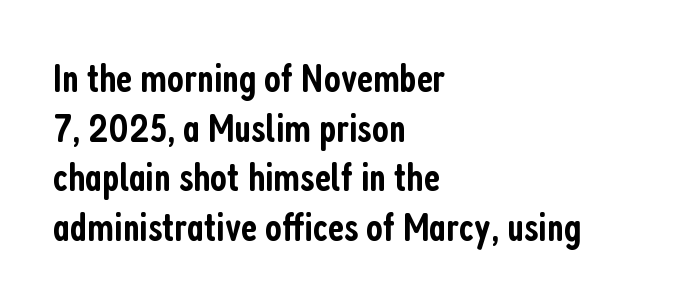
The image shows 40 px semibold, condensed sans-serif type, upright; set left-aligned, line spacing 1.24x, normal letter spacing, not underlined; low stroke contrast and a medium x-height.
